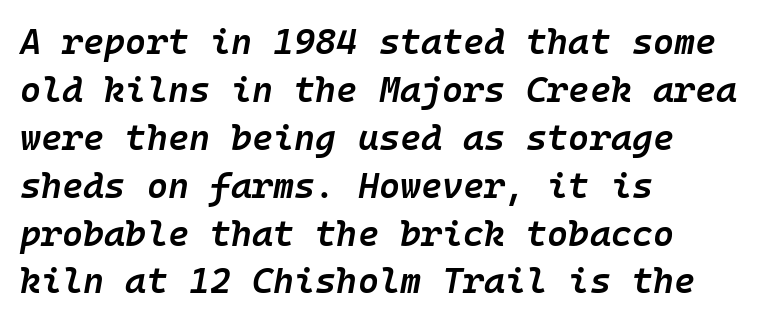
This is the in-between weight designers call semibold or demi. Looks like terminal output: every glyph gets an equal slot. What stands out about the letter spacing? Nothing — it is the standard amount. The foot of each line stays bare and open.
